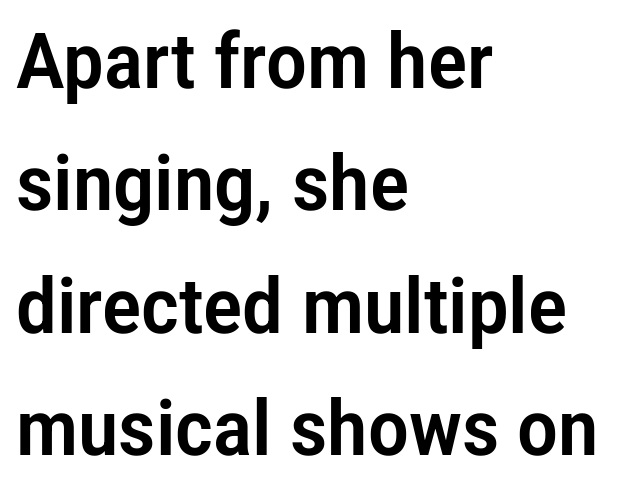
The image shows 77 px condensed sans-serif type, upright; set left-aligned, normal line spacing (1.59x), normal letter spacing, not underlined; low stroke contrast and a medium x-height.
